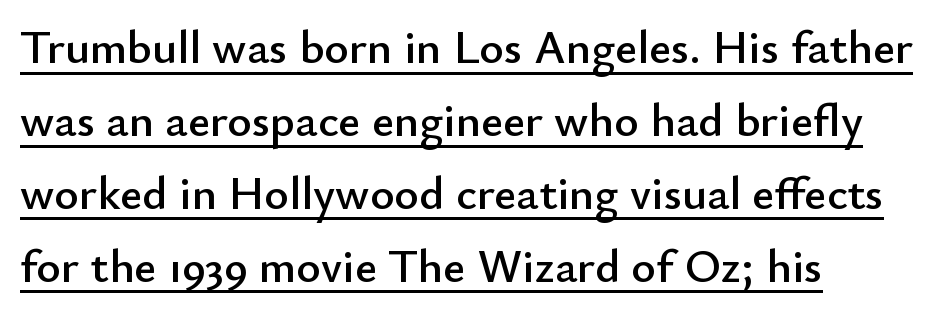
Q: Is the text italic (slanted)? A: No, it is upright.
Q: Is the typeface a serif or a sans-serif typeface? A: Sans-serif.
Q: Is the text underlined? A: Yes.
Q: How is the paragraph aligned? A: Left-aligned.
Q: Is the spacing between letters normal or unusually wide? A: Normal.
Q: Is the spacing between lines tight, normal or loose? A: Normal.
Q: Width (condensed, normal, or wide)? A: Normal.
Q: Stroke contrast? A: Low.
Q: x-height? A: Small.
Q: Monospaced? A: No.
